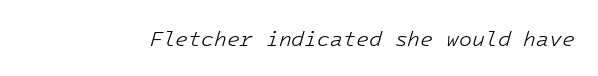
Q: Is the text bold? A: No.
Q: Is the text italic (slanted)? A: Yes, it leans right by about 16 degrees.
Q: Is the text underlined? A: No.
Q: Is the spacing between letters normal or unusually wide? A: Normal.
